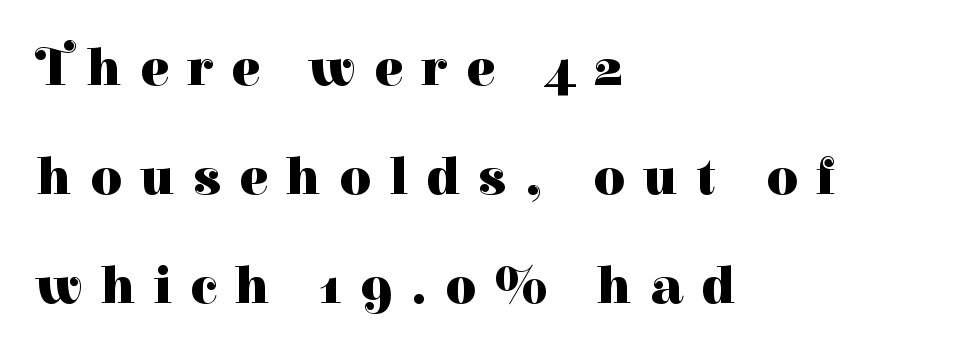
Q: Is the text bold? A: Yes.
Q: Is the text italic (slanted)? A: No, it is upright.
Q: Is the typeface a serif or a sans-serif typeface? A: Serif.
Q: Is the text underlined? A: No.
Q: How is the paragraph aligned? A: Left-aligned.
Q: Is the spacing between letters normal or unusually wide? A: Unusually wide.
Q: Is the spacing between lines tight, normal or loose? A: Loose.
Q: Width (condensed, normal, or wide)? A: Normal.
Q: Stroke contrast? A: High.
Q: x-height? A: Medium.
Q: Monospaced? A: No.
